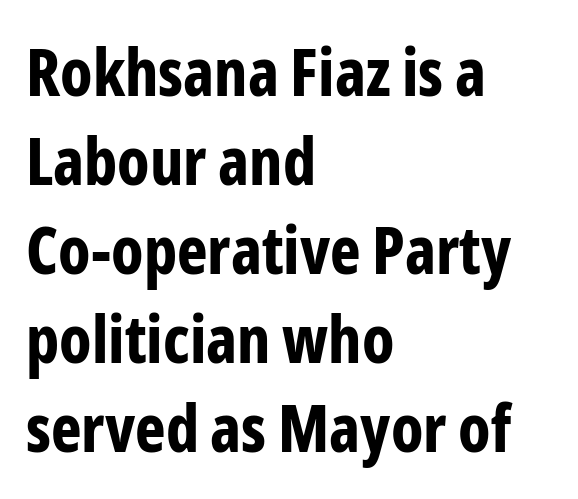
The image shows 65 px bold, condensed sans-serif type, upright; set left-aligned, normal line spacing (1.37x), normal letter spacing, not underlined; low stroke contrast and a medium x-height.
